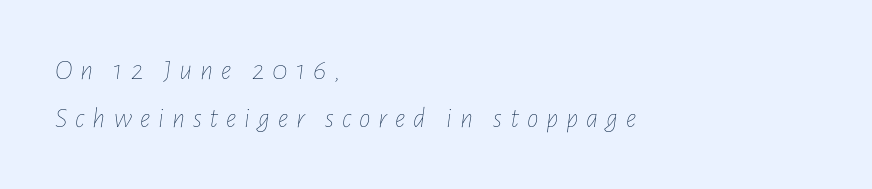
Q: Is the text bold? A: No.
Q: Is the text italic (slanted)? A: Yes, it leans right by about 7 degrees.
Q: Is the text underlined? A: No.
Q: How is the paragraph aligned? A: Left-aligned.
Q: Is the spacing between letters normal or unusually wide? A: Unusually wide.
Q: Is the spacing between lines tight, normal or loose? A: Normal.
Q: Width (condensed, normal, or wide)? A: Condensed.
Q: Stroke contrast? A: Low.
Q: x-height? A: Medium.
Q: Monospaced? A: No.
